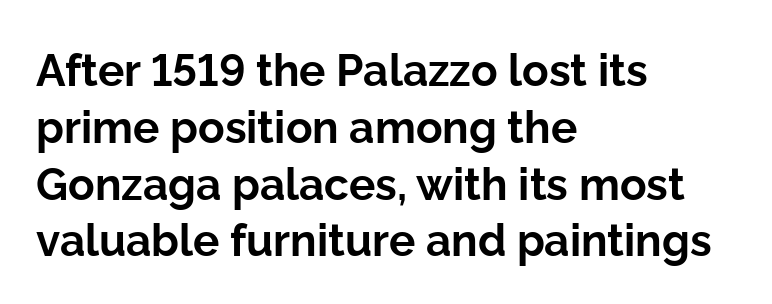
Q: Is the text bold? A: Yes.
Q: Is the text italic (slanted)? A: No, it is upright.
Q: Is the typeface a serif or a sans-serif typeface? A: Sans-serif.
Q: Is the text underlined? A: No.
Q: How is the paragraph aligned? A: Left-aligned.
Q: Is the spacing between letters normal or unusually wide? A: Normal.
Q: Is the spacing between lines tight, normal or loose? A: Normal.
Q: Width (condensed, normal, or wide)? A: Normal.
Q: Stroke contrast? A: Low.
Q: x-height? A: Medium.
Q: Monospaced? A: No.
